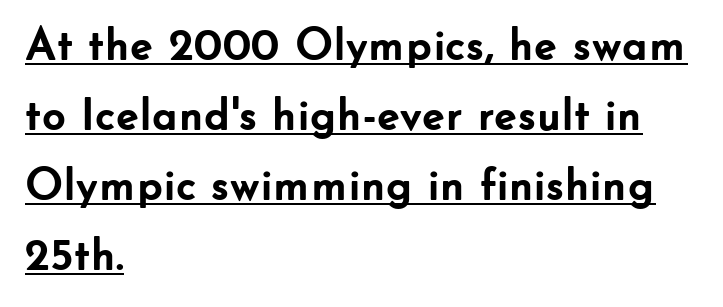
Short and long lines alike share a common starting point at left. The glyphs have the mass of a bold cut. Glance below the letters and you will spot a drawn line. The characters display no serif detailing; their extremities are plain.
